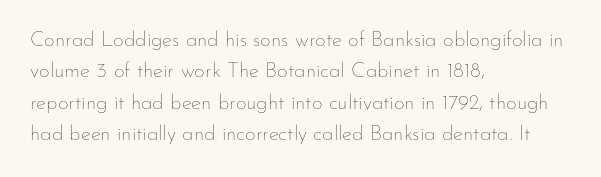
Q: Is the text bold? A: No.
Q: Is the text italic (slanted)? A: No, it is upright.
Q: Is the text underlined? A: No.
Q: How is the paragraph aligned? A: Left-aligned.
Q: Is the spacing between letters normal or unusually wide? A: Normal.
Q: Is the spacing between lines tight, normal or loose? A: Normal.
